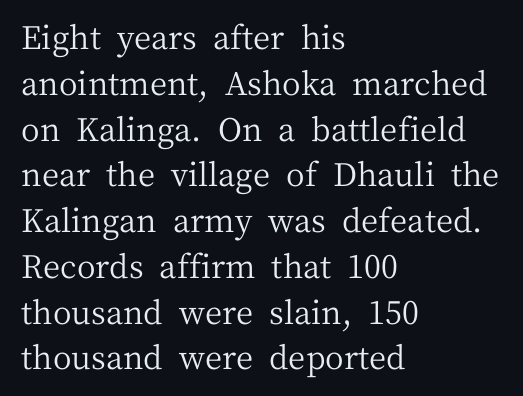
{"serif": "yes", "italic": "no", "bold": "no", "weight": "regular", "width": "normal", "stroke_contrast": "medium", "x_height": "medium", "monospaced": "no", "underline": "no", "align": "left", "line_spacing": "normal", "line_spacing_ratio": 1.43, "letter_spacing": "normal", "letter_spacing_em": 0.0, "glyph_px": 32}
